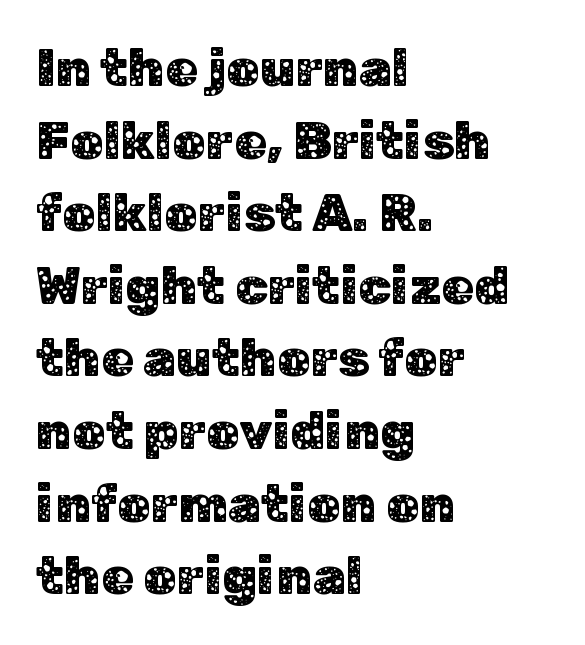
Q: Is the text italic (slanted)? A: No, it is upright.
Q: Is the typeface a serif or a sans-serif typeface? A: Sans-serif.
Q: Is the text underlined? A: No.
Q: How is the paragraph aligned? A: Left-aligned.
Q: Is the spacing between letters normal or unusually wide? A: Normal.
Q: Is the spacing between lines tight, normal or loose? A: Normal.
Q: Width (condensed, normal, or wide)? A: Normal.
Q: Stroke contrast? A: Low.
Q: x-height? A: Medium.
Q: Monospaced? A: No.
